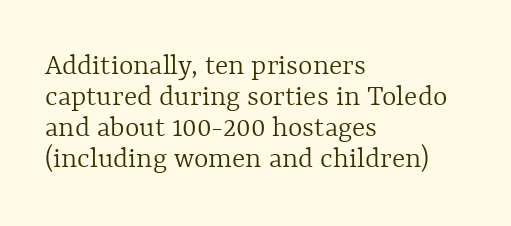
The characters are drawn with everyday or finer stroke widths. This rendering uses left alignment, leaving the right contour irregular. Compared with typical paragraphs, the rows here are closer together. The font's upright variant was chosen for this text. How are the letters spaced? Ordinarily, with no added tracking.
